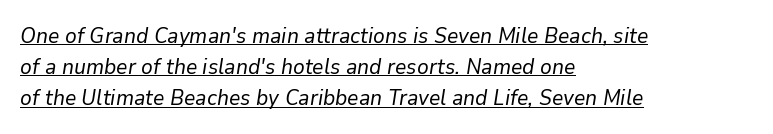
The image shows 22 px text type, italic (leaning right); set left-aligned, normal line spacing (1.42x), normal letter spacing, underlined.
